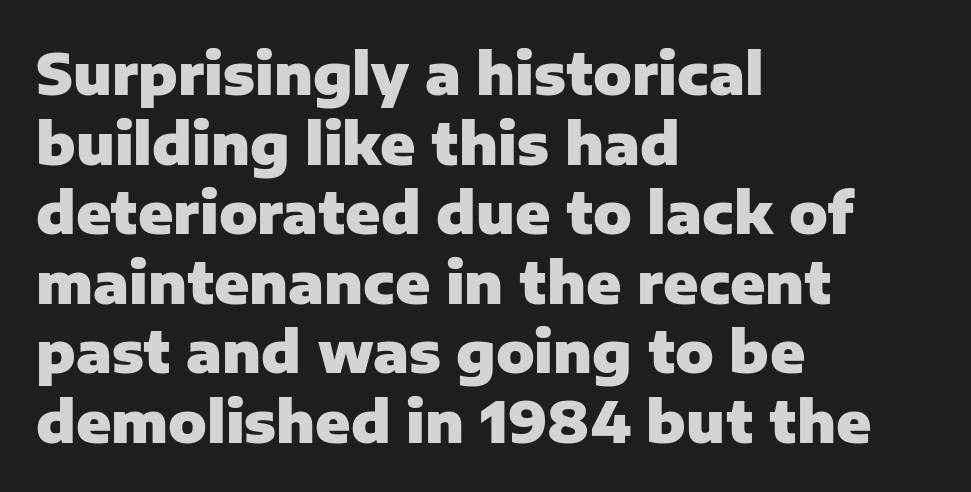
Q: Is the text bold? A: Yes.
Q: Is the text italic (slanted)? A: No, it is upright.
Q: Is the typeface a serif or a sans-serif typeface? A: Sans-serif.
Q: Is the text underlined? A: No.
Q: How is the paragraph aligned? A: Left-aligned.
Q: Is the spacing between letters normal or unusually wide? A: Normal.
Q: Width (condensed, normal, or wide)? A: Normal.
Q: Stroke contrast? A: Low.
Q: x-height? A: Medium.
Q: Monospaced? A: No.
